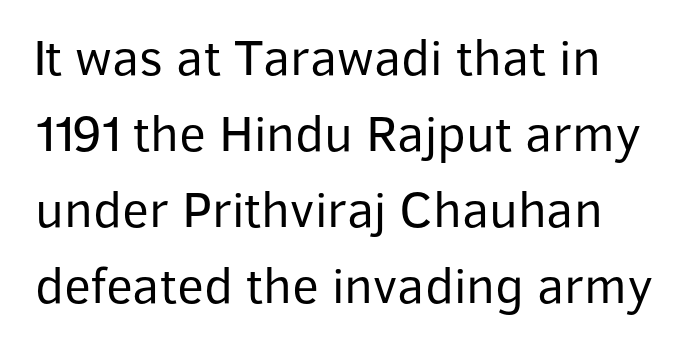
Q: Is the text bold? A: No.
Q: Is the text italic (slanted)? A: No, it is upright.
Q: Is the typeface a serif or a sans-serif typeface? A: Sans-serif.
Q: Is the text underlined? A: No.
Q: Is the spacing between letters normal or unusually wide? A: Normal.
Q: Is the spacing between lines tight, normal or loose? A: Normal.
Q: Width (condensed, normal, or wide)? A: Normal.
Q: Stroke contrast? A: Low.
Q: x-height? A: Medium.
Q: Monospaced? A: No.
